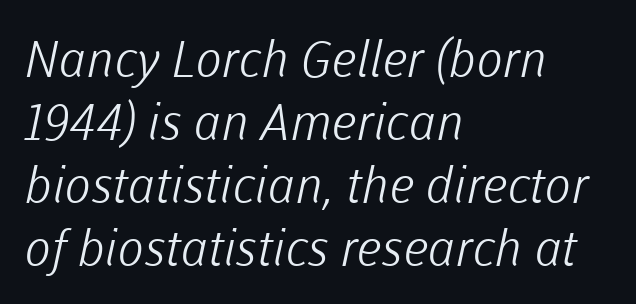
The image shows 50 px light sans-serif type; set left-aligned, normal line spacing (1.26x), normal letter spacing, not underlined; low stroke contrast and a medium x-height.
